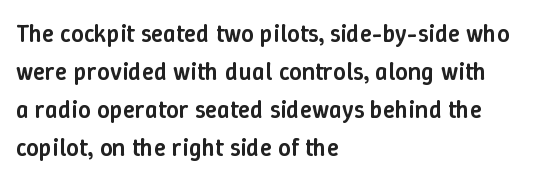
A roman cut, with each character standing at attention. The type is set solid horizontally, with unmodified tracking. These lines stack with their left ends in a neat column. Each glyph is drawn with semibold strokes, heavier than normal yet not fully bold.
